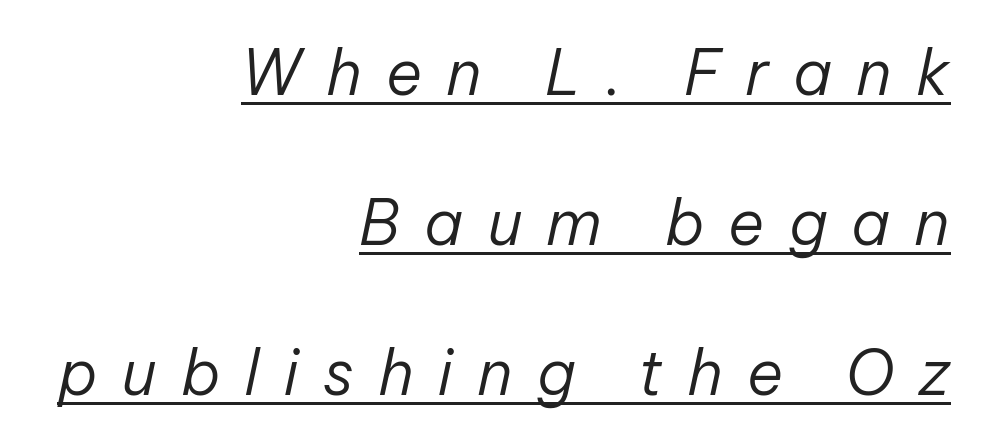
The image shows 62 px regular-weight type, italic (leaning right); set right-aligned, loose line spacing (2.42x), unusually wide letter spacing (+0.39 em), underlined; low stroke contrast and a medium x-height.
